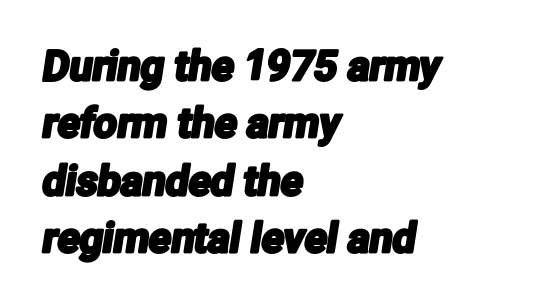
{"serif": "no", "width": "condensed", "stroke_contrast": "low", "x_height": "medium", "monospaced": "no", "underline": "no", "align": "left", "line_spacing": "normal", "line_spacing_ratio": 1.4, "letter_spacing": "normal", "letter_spacing_em": 0.0, "glyph_px": 41}
